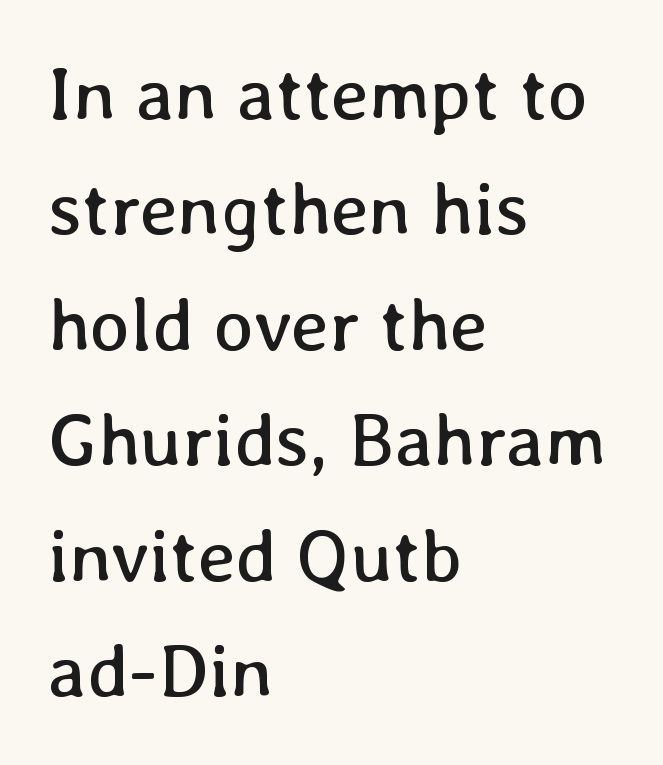
Nothing unusual about the tracking: characters are spaced as the font intends. Here the designer chose a conventional face with non-uniform glyph widths. Horizontal bands of white between lines are of average thickness. You can tell it's not italic because the verticals are truly vertical.
